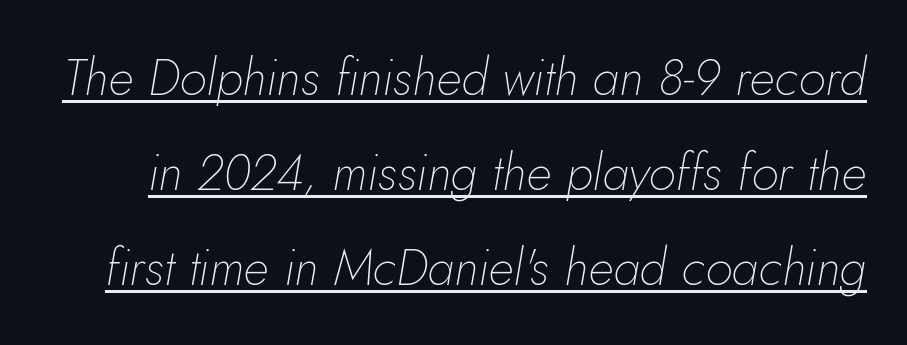
Q: Is the text bold? A: No.
Q: Is the text italic (slanted)? A: Yes, it leans right by about 5 degrees.
Q: Is the text underlined? A: Yes.
Q: Is the spacing between letters normal or unusually wide? A: Normal.
Q: Is the spacing between lines tight, normal or loose? A: Loose.
Q: Width (condensed, normal, or wide)? A: Normal.
Q: Stroke contrast? A: Low.
Q: x-height? A: Small.
Q: Monospaced? A: No.
